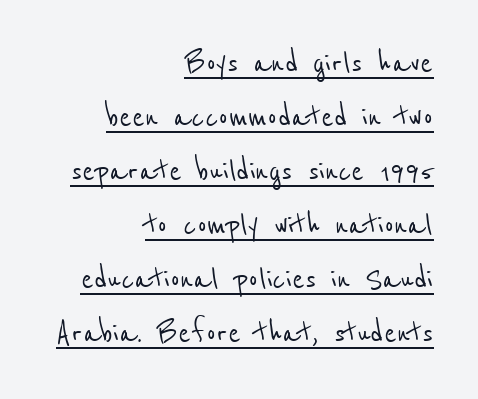
Q: Is the typeface a serif or a sans-serif typeface? A: Sans-serif.
Q: Is the text underlined? A: Yes.
Q: How is the paragraph aligned? A: Right-aligned.
Q: Is the spacing between letters normal or unusually wide? A: Normal.
Q: Is the spacing between lines tight, normal or loose? A: Normal.
Q: Width (condensed, normal, or wide)? A: Condensed.
Q: Stroke contrast? A: Low.
Q: x-height? A: Medium.
Q: Monospaced? A: No.
